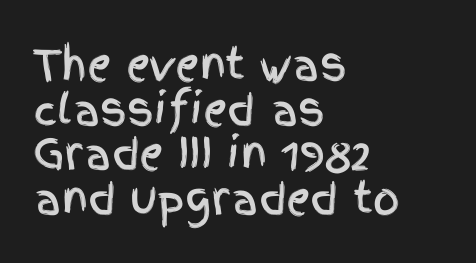
The image shows 42 px condensed sans-serif type, upright; set left-aligned, tight line spacing (1.06x), normal letter spacing, not underlined; a large x-height.
